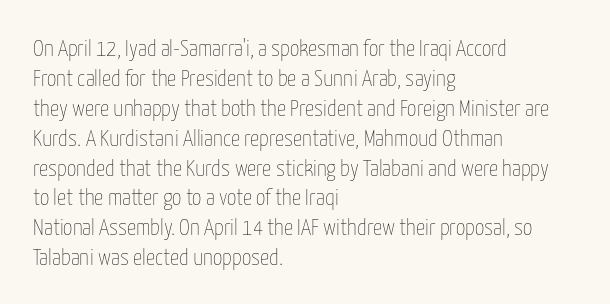
The image shows 23 px text type, upright; set left-aligned, normal line spacing (1.3x), normal letter spacing, not underlined.
